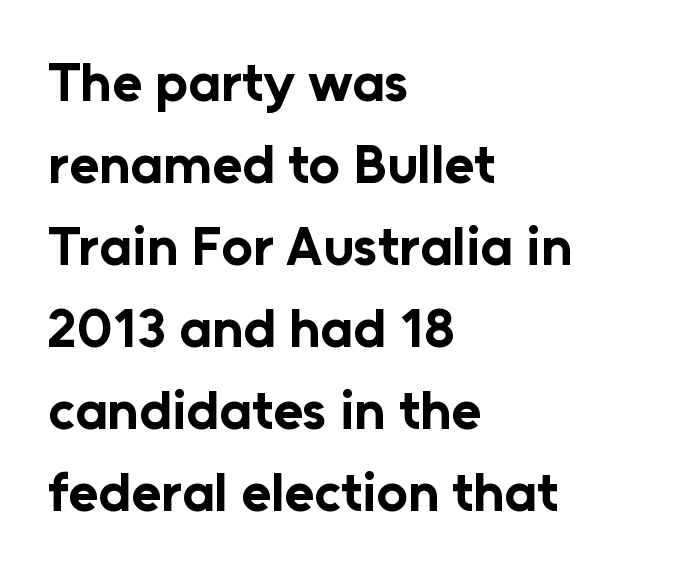
The image shows 55 px bold sans-serif type, upright; set left-aligned, normal line spacing (1.49x), normal letter spacing, not underlined; low stroke contrast and a medium x-height.
